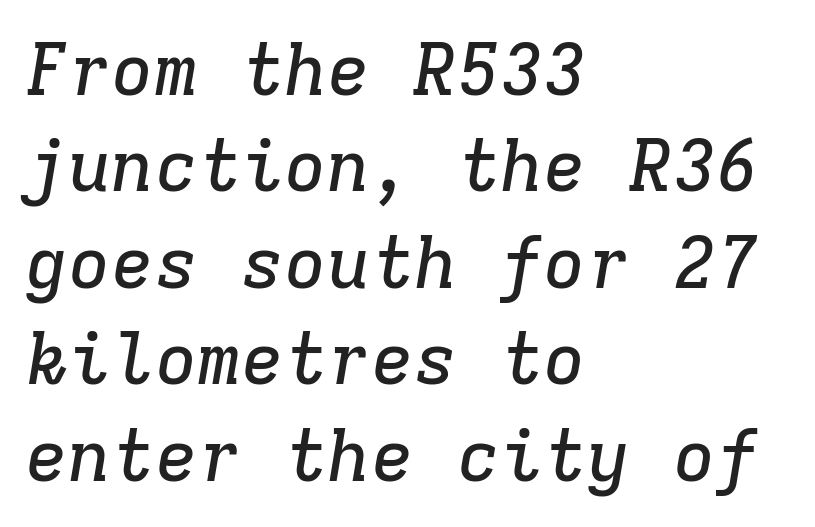
Quick note: interline space is typical. These lines keep a tight, regular rhythm from letter to letter. The characters display serif detailing at their extremities. The glyphs look as if they've been sheared to an angle.
